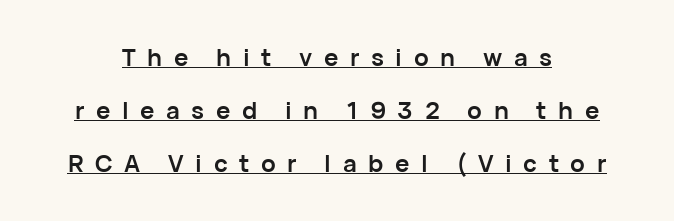
The image shows 24 px bold type, upright; set centered, loose line spacing (2.21x), unusually wide letter spacing (+0.48 em), underlined.
